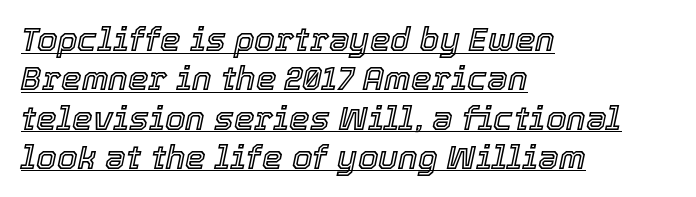
Varying glyph widths throughout — classic text-font behaviour. The passage shown is underscored from start to finish. Horizontally, the lines are justified to the leading edge only. A typesetter would call this zero additional tracking. Characters are canted at an angle relative to the baseline's perpendicular.
